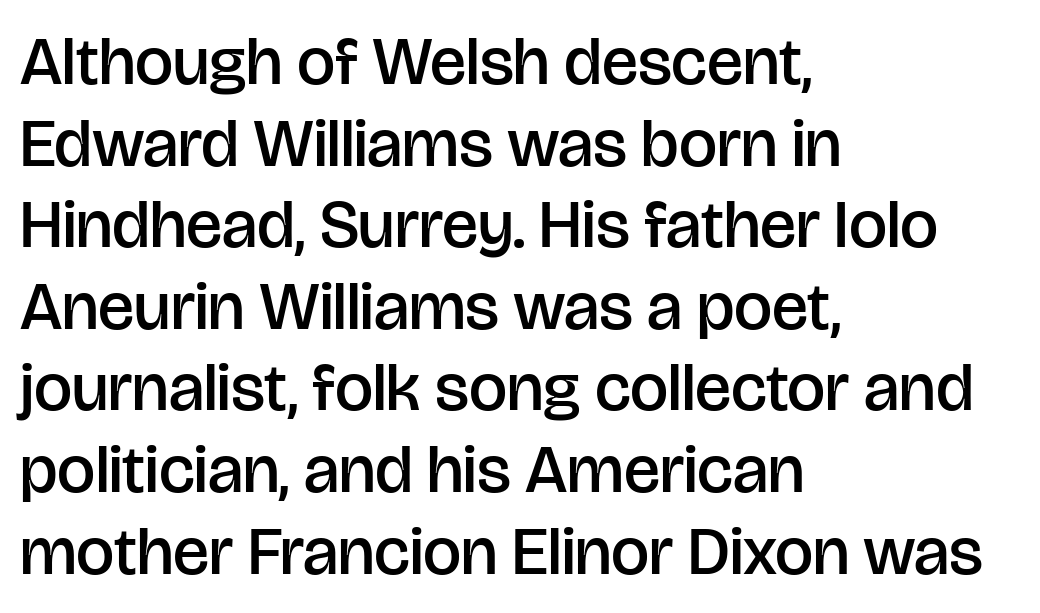
The image shows 68 px semibold sans-serif type, upright; set left-aligned, line spacing 1.2x, normal letter spacing, not underlined; low stroke contrast and a large x-height.
